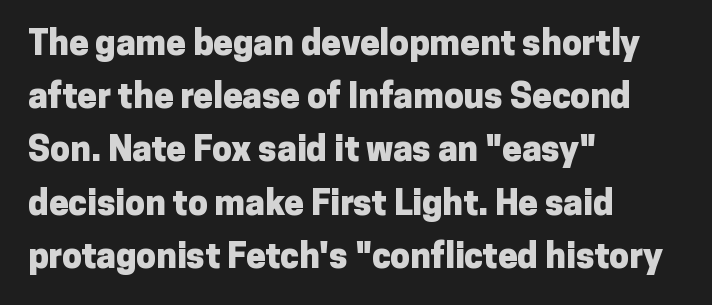
Just letters on the line, the space beneath them empty. The vertical gap from one line to the next is medium. These lines were composed using upright roman letters. Left-aligned paragraph, ragged on the right. Students, this is bold: see how much ink each stroke carries.
